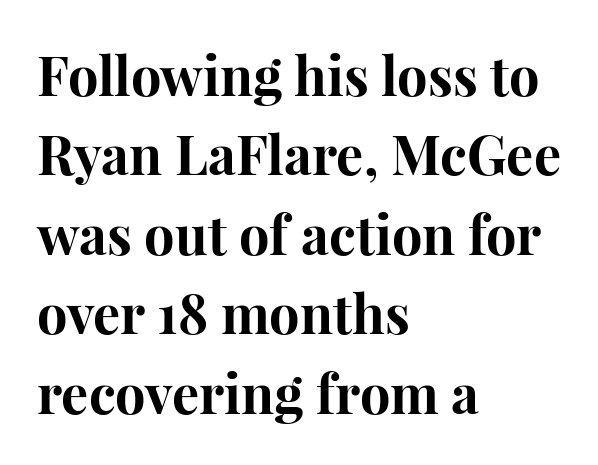
Underlining? Definitely not there. Glyph-to-glyph distance matches everyday printed text. Students, observe: this is what conventionally led text looks like. The text was rendered using a seriffed face with decorative stroke endings. Alignment: flush left. The characters look thick and weighty, a clear bold.
